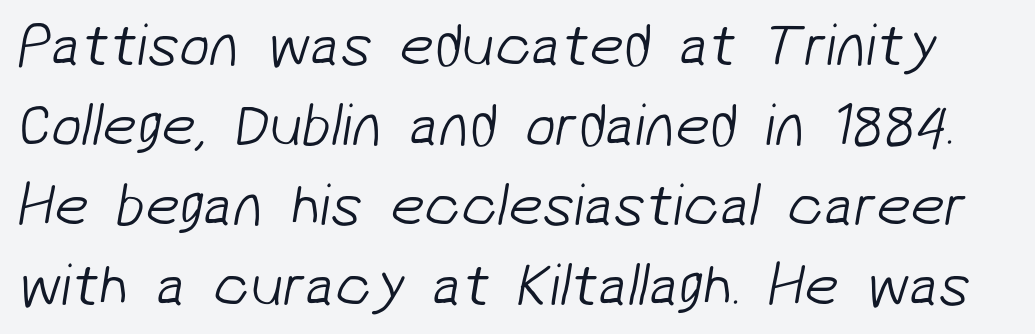
The image shows 61 px light sans-serif type; set normal line spacing (1.31x), normal letter spacing, not underlined; low stroke contrast and a medium x-height.
